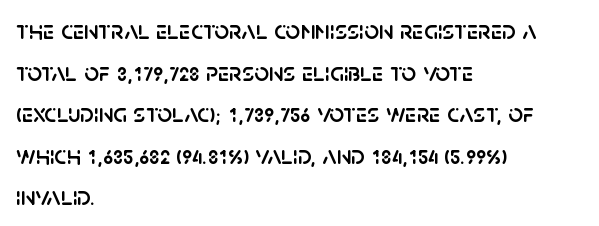
The image shows 26 px text type, upright; set left-aligned, normal line spacing (1.6x), normal letter spacing, not underlined.
